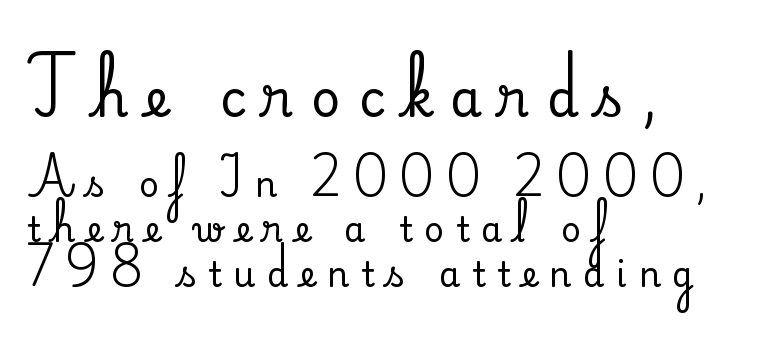
Character size in the leading block exceeds that of the trailing block. Each line starts at the same left margin while the right side varies. Every character sits straight up, as roman type does. This is serif lettering, the kind often seen in printed books. There is plenty of visible air inserted between adjacent glyphs. Glance below the letters and you will spot only blank space.
